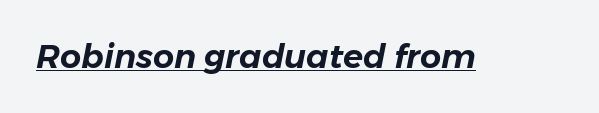
{"italic": "yes", "lean": "right", "slant_degrees": 11, "width": "normal", "stroke_contrast": "low", "x_height": "medium", "monospaced": "no", "underline": "yes", "letter_spacing": "normal", "letter_spacing_em": 0.0, "glyph_px": 33}
